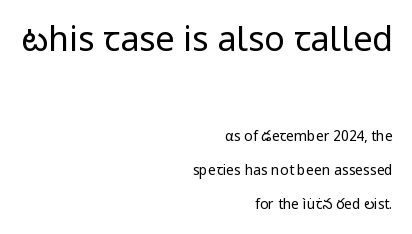
The image shows 34 px regular-weight sans-serif type, upright; set right-aligned, loose line spacing (2.41x), normal letter spacing, not underlined; the first (top) block is 2.43x larger; low stroke contrast and a medium x-height.
